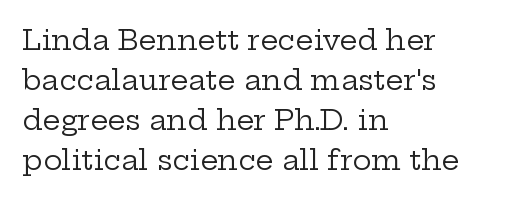
{"serif": "yes", "italic": "no", "bold": "no", "weight": "regular", "width": "wide", "stroke_contrast": "low", "x_height": "medium", "monospaced": "no", "underline": "no", "align": "left", "line_spacing": "normal", "line_spacing_ratio": 1.43, "letter_spacing": "normal", "letter_spacing_em": 0.0, "glyph_px": 28}
